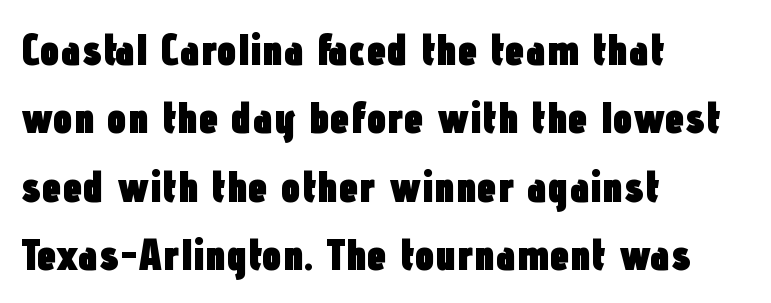
The image shows 45 px heavy, condensed sans-serif type, upright; set left-aligned, normal line spacing (1.52x), normal letter spacing, not underlined; low stroke contrast and a medium x-height.
